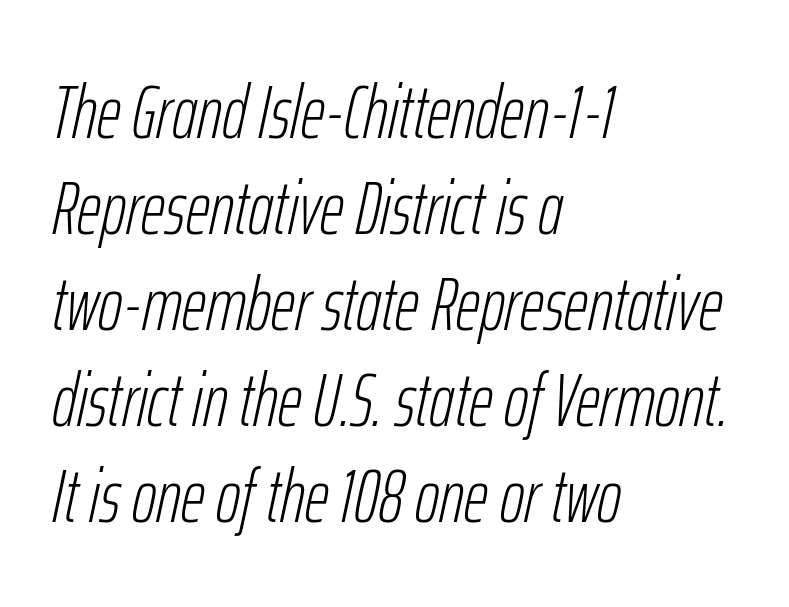
The face used here is proportionally spaced, like ordinary book or web type. Tracking value appears to be zero — textbook default spacing. Evenly set lines give the paragraph a standard silhouette. The passage shown is not underscored anywhere. Heft: none added — not bold.
